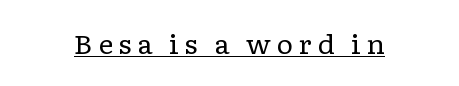
Q: Is the text bold? A: No.
Q: Is the text italic (slanted)? A: No, it is upright.
Q: Is the text underlined? A: Yes.
Q: Is the spacing between letters normal or unusually wide? A: Unusually wide.
